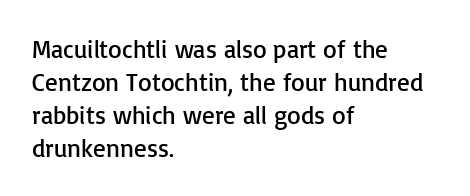
The setting favours the left margin, as ordinary paragraphs usually do. The letters stand upright; this is a roman face. Does the leading feel generous? No, just average. The passage shown has conventional tracking throughout. Each stroke keeps to a modest, everyday thickness or less.
